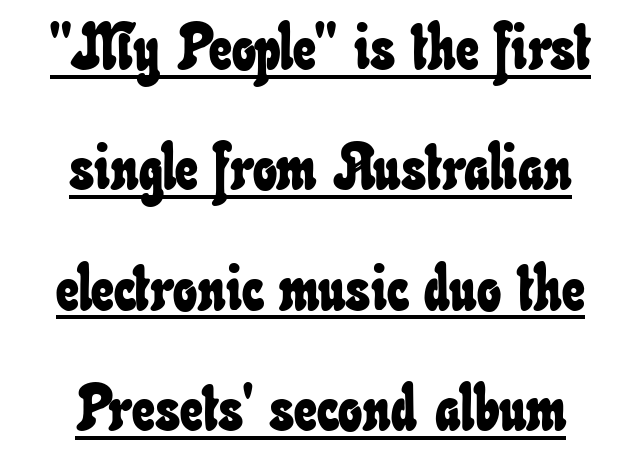
The image shows 64 px condensed type; set centered, line spacing 1.88x, normal letter spacing, underlined; low stroke contrast and a small x-height.
